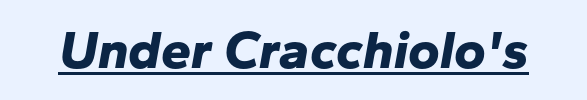
{"italic": "yes", "lean": "right", "slant_degrees": 10, "bold": "yes", "weight": "bold", "width": "normal", "stroke_contrast": "low", "x_height": "medium", "monospaced": "no", "underline": "yes", "letter_spacing": "normal", "letter_spacing_em": 0.0, "glyph_px": 54}
